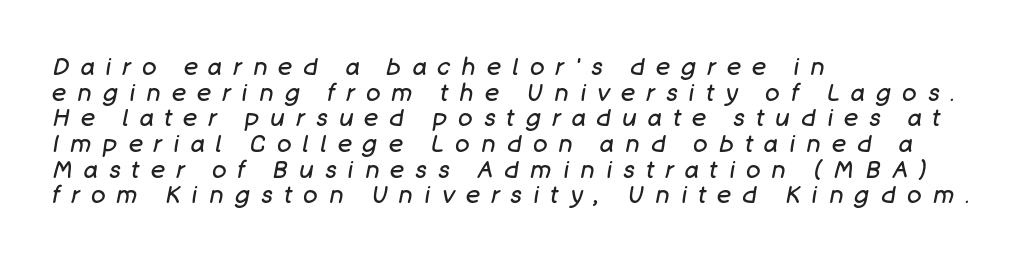
Q: Is the text bold? A: No.
Q: Is the text italic (slanted)? A: Yes, it leans right by about 11 degrees.
Q: Is the text underlined? A: No.
Q: How is the paragraph aligned? A: Left-aligned.
Q: Is the spacing between letters normal or unusually wide? A: Unusually wide.
Q: Is the spacing between lines tight, normal or loose? A: Tight.
